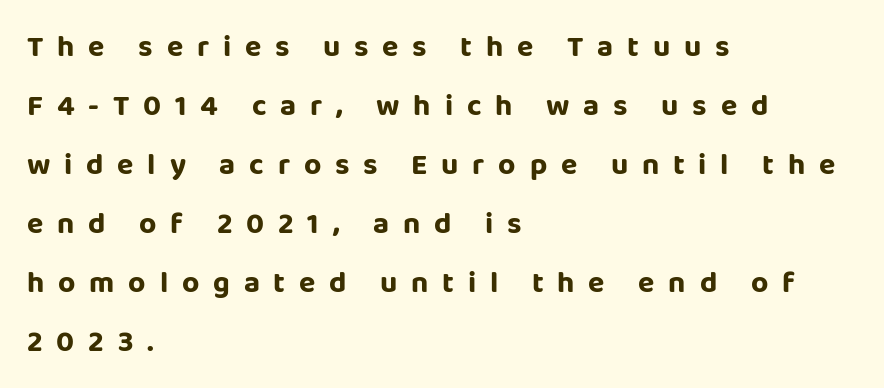
Q: Is the text italic (slanted)? A: No, it is upright.
Q: Is the typeface a serif or a sans-serif typeface? A: Sans-serif.
Q: Is the text underlined? A: No.
Q: How is the paragraph aligned? A: Left-aligned.
Q: Is the spacing between letters normal or unusually wide? A: Unusually wide.
Q: Is the spacing between lines tight, normal or loose? A: Loose.
Q: Width (condensed, normal, or wide)? A: Normal.
Q: Stroke contrast? A: Low.
Q: x-height? A: Large.
Q: Monospaced? A: No.
